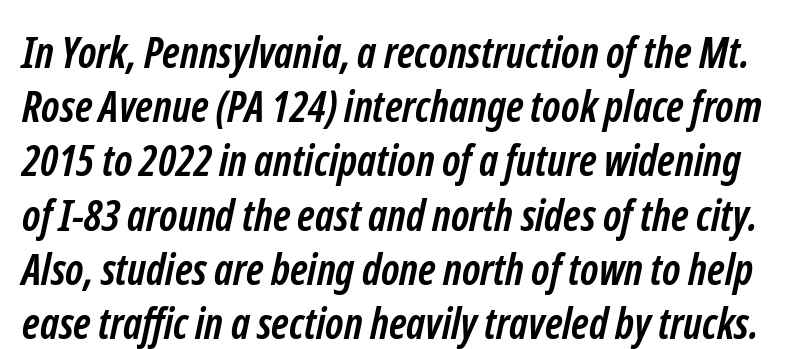
{"serif": "no", "bold": "yes", "weight": "semibold", "width": "condensed", "stroke_contrast": "low", "x_height": "medium", "monospaced": "no", "underline": "no", "line_spacing": "normal", "line_spacing_ratio": 1.26, "letter_spacing": "normal", "letter_spacing_em": 0.0, "glyph_px": 43}
